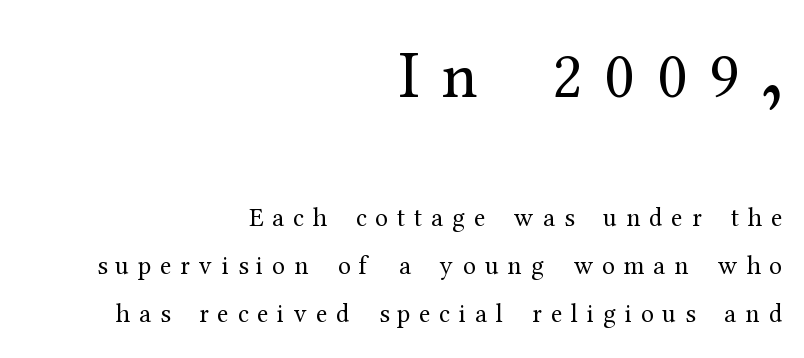
This rendering employs a face with finishing strokes, i.e., a serif. Two sizes are in play, and the larger belongs to the first block. Compared with a flush-left layout, this one pins lines to the opposite, right side. Descenders are the only things crossing below the line. The rendering inserts visible extra space after every character. Each letter keeps its own natural width here, so spacing adapts to shape.
